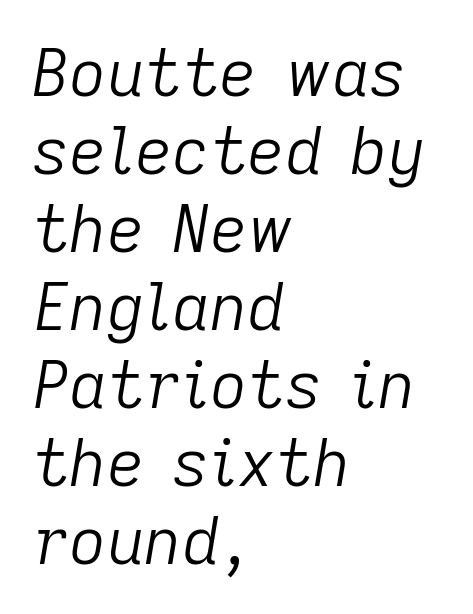
{"italic": "yes", "lean": "right", "slant_degrees": 9, "bold": "no", "weight": "light", "width": "normal", "stroke_contrast": "low", "x_height": "medium", "monospaced": "no", "underline": "no", "align": "left", "line_spacing_ratio": 1.2, "letter_spacing": "normal", "letter_spacing_em": 0.0, "glyph_px": 65}
